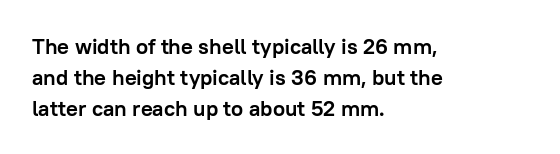
The image shows 22 px bold type, upright; set left-aligned, normal line spacing (1.4x), normal letter spacing, not underlined.
